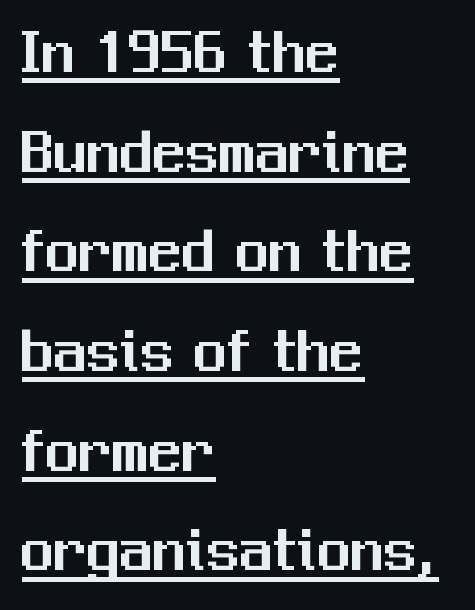
Q: Is the text italic (slanted)? A: No, it is upright.
Q: Is the typeface a serif or a sans-serif typeface? A: Sans-serif.
Q: Is the text underlined? A: Yes.
Q: How is the paragraph aligned? A: Left-aligned.
Q: Is the spacing between letters normal or unusually wide? A: Normal.
Q: Is the spacing between lines tight, normal or loose? A: Normal.
Q: Width (condensed, normal, or wide)? A: Normal.
Q: Stroke contrast? A: Medium.
Q: x-height? A: Medium.
Q: Monospaced? A: No.
